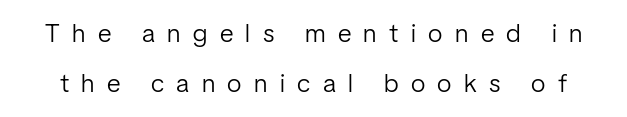
The image shows 26 px text type, upright; set loose line spacing (1.93x), unusually wide letter spacing (+0.48 em), not underlined.
